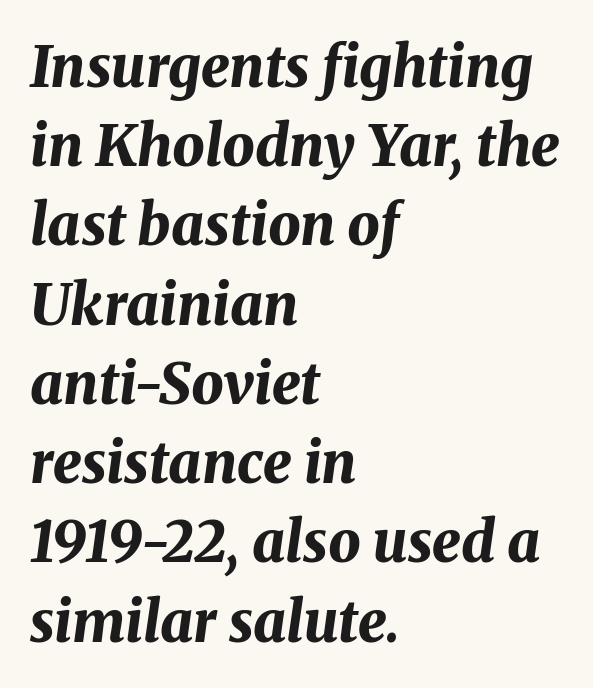
{"italic": "yes", "lean": "right", "slant_degrees": 8, "bold": "yes", "weight": "bold", "width": "normal", "stroke_contrast": "medium", "x_height": "medium", "monospaced": "no", "underline": "no", "align": "left", "line_spacing": "normal", "line_spacing_ratio": 1.39, "letter_spacing": "normal", "letter_spacing_em": 0.0, "glyph_px": 57}
